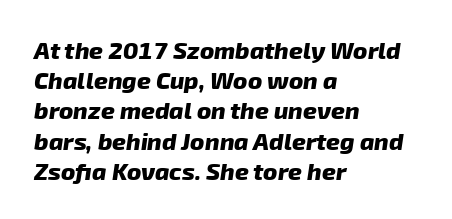
Q: Is the text bold? A: Yes.
Q: Is the text underlined? A: No.
Q: How is the paragraph aligned? A: Left-aligned.
Q: Is the spacing between letters normal or unusually wide? A: Normal.
Q: Is the spacing between lines tight, normal or loose? A: Normal.
